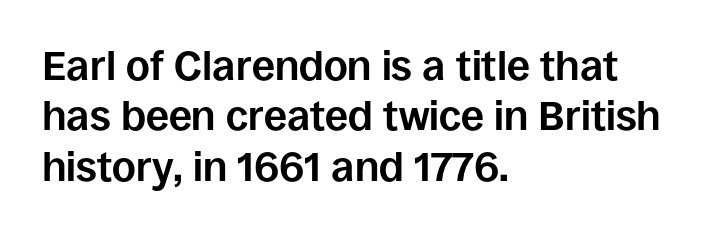
Q: Is the text bold? A: Yes.
Q: Is the text italic (slanted)? A: No, it is upright.
Q: Is the typeface a serif or a sans-serif typeface? A: Sans-serif.
Q: Is the text underlined? A: No.
Q: How is the paragraph aligned? A: Left-aligned.
Q: Is the spacing between letters normal or unusually wide? A: Normal.
Q: Width (condensed, normal, or wide)? A: Normal.
Q: Stroke contrast? A: Low.
Q: x-height? A: Large.
Q: Monospaced? A: No.
